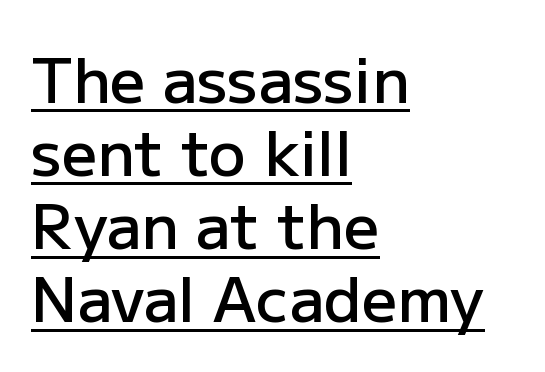
{"serif": "no", "italic": "no", "bold": "semi", "weight": "semibold", "width": "normal", "stroke_contrast": "low", "x_height": "medium", "monospaced": "no", "underline": "yes", "align": "left", "line_spacing_ratio": 1.18, "letter_spacing": "normal", "letter_spacing_em": 0.0, "glyph_px": 62}
